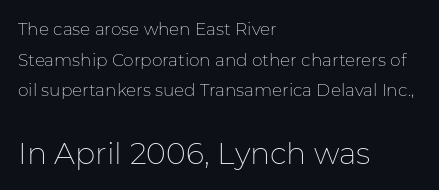
Observe the ordinary spacing: letters are neighbours, not strangers. These lines are rendered in a variable-pitch font. Look at the bottom of the vertical strokes: they stop flat, with no serifs. Designer's note — italics off, roman on. The rendering enlarges the type as you move from the upper chunk to the lower.
